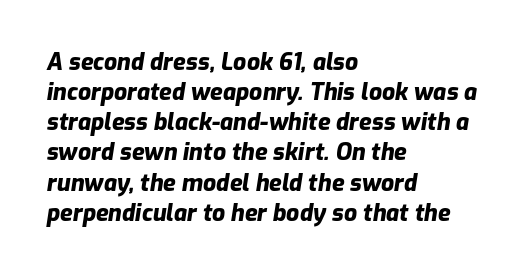
Q: Is the text bold? A: Yes.
Q: Is the text italic (slanted)? A: Yes, it leans right by about 9 degrees.
Q: Is the text underlined? A: No.
Q: How is the paragraph aligned? A: Left-aligned.
Q: Is the spacing between letters normal or unusually wide? A: Normal.
Q: Is the spacing between lines tight, normal or loose? A: Normal.
